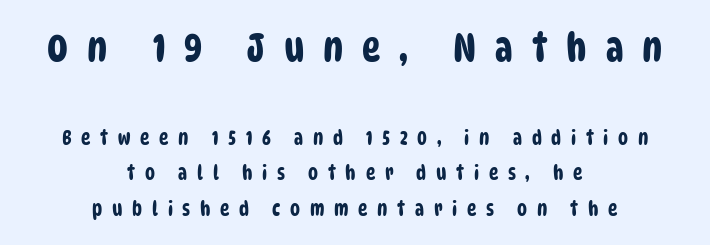
{"serif": "no", "width": "condensed", "stroke_contrast": "low", "x_height": "large", "monospaced": "no", "underline": "no", "align": "center", "line_spacing_ratio": 1.78, "letter_spacing": "wide", "letter_spacing_em": 0.48, "larger_block": "first", "size_ratio": 1.95, "glyph_px": 39}
